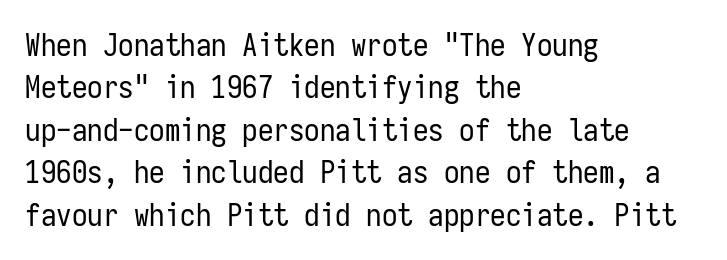
The lettering holds an erect, upright posture throughout. Letters rest on an invisible, unmarked baseline. Notice how the passage keeps a crisp vertical edge on the left only. Regarding leading, the lines here are spaced in the standard way.
